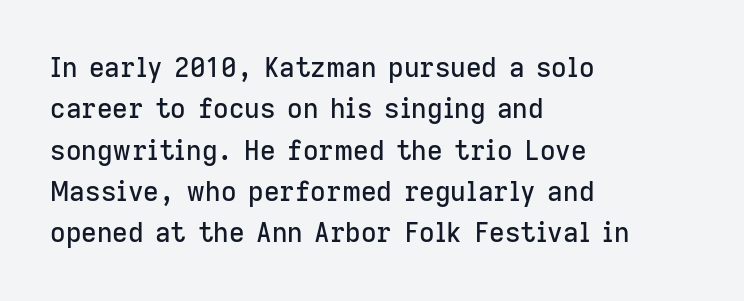
Successive baselines arrive at the customary interval. Short and long lines alike share a common starting point at left. Italic: no, the glyphs are upright roman. Short note: letters normally spaced. Quick note: underline off.
